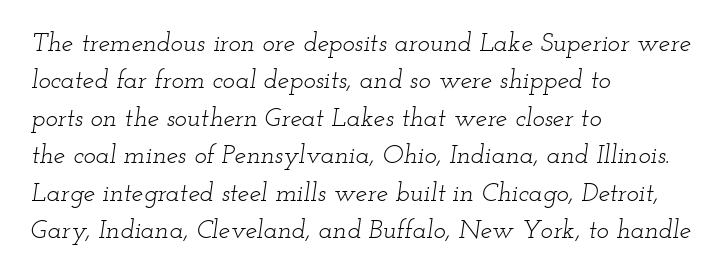
The image shows 26 px text type, italic (leaning right); set left-aligned, normal line spacing (1.44x), normal letter spacing, not underlined.
